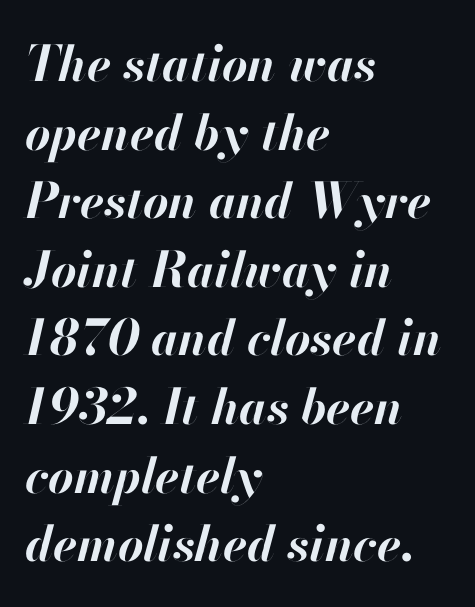
{"italic": "yes", "lean": "right", "slant_degrees": 13, "bold": "yes", "weight": "bold", "width": "normal", "stroke_contrast": "high", "x_height": "small", "monospaced": "no", "underline": "no", "align": "left", "line_spacing": "normal", "line_spacing_ratio": 1.4, "letter_spacing": "normal", "letter_spacing_em": 0.0, "glyph_px": 49}
